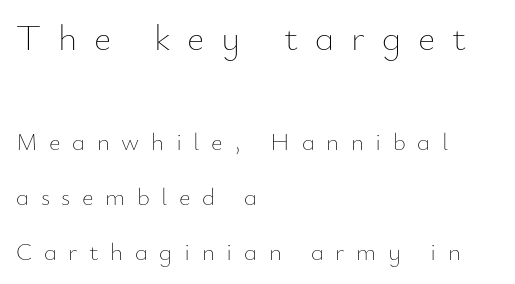
Weight: not bold — regular or lighter. Letter spacing: wide. A student would call this left alignment; a typographer would say flush left, rag right. Character size in the leading block exceeds that of the trailing block.
